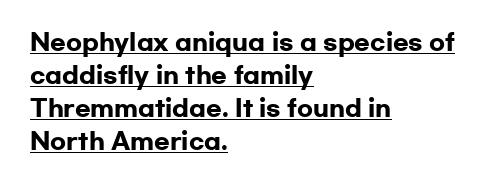
The image shows 23 px bold type, upright; set left-aligned, normal line spacing (1.44x), normal letter spacing, underlined.
